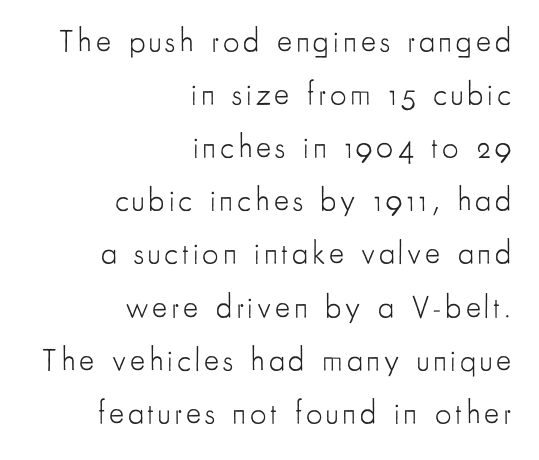
A roman cut, with each character standing at attention. The gap between lines stays unmarked. Weight: in the light-to-regular range. If you drew a ruler down the right edge, every line would touch it.
